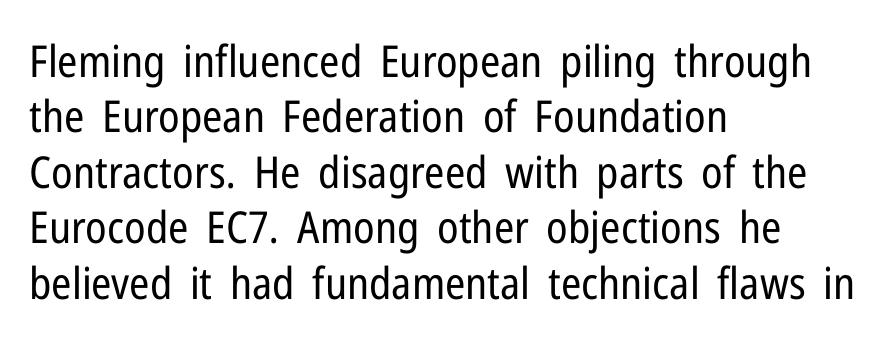
The image shows 44 px regular-weight, condensed sans-serif type, upright; set left-aligned, normal line spacing (1.26x), normal letter spacing, not underlined; low stroke contrast and a medium x-height.
